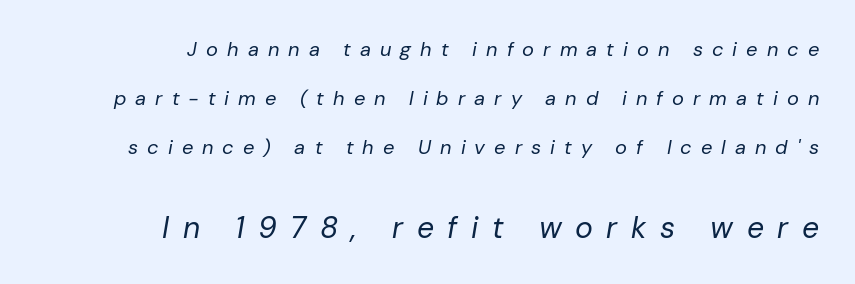
{"italic": "yes", "lean": "right", "slant_degrees": 10, "bold": "no", "weight": "regular", "width": "normal", "stroke_contrast": "low", "x_height": "medium", "monospaced": "no", "underline": "no", "align": "right", "line_spacing": "loose", "line_spacing_ratio": 2.46, "letter_spacing": "wide", "letter_spacing_em": 0.45, "larger_block": "second", "size_ratio": 1.5, "glyph_px": 30}
